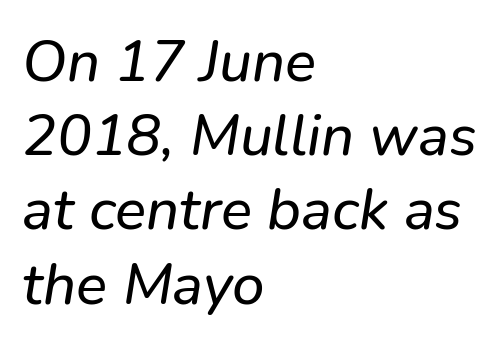
Q: Is the text italic (slanted)? A: Yes, it leans right by about 9 degrees.
Q: Is the text underlined? A: No.
Q: How is the paragraph aligned? A: Left-aligned.
Q: Is the spacing between letters normal or unusually wide? A: Normal.
Q: Is the spacing between lines tight, normal or loose? A: Normal.
Q: Width (condensed, normal, or wide)? A: Normal.
Q: Stroke contrast? A: Low.
Q: x-height? A: Medium.
Q: Monospaced? A: No.
